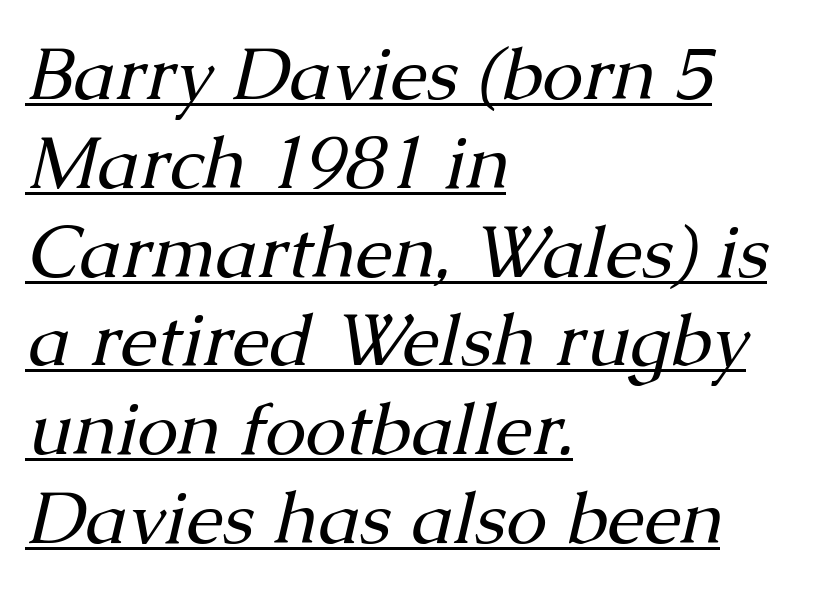
The face used here is proportionally spaced, like ordinary book or web type. Looking at the ascenders, they clearly lean. A continuous stroke trails under the words, as in a hyperlink. This sample is left-justified, so line endings fall wherever the words run out. The font family rendered here belongs to the serif group. The font is comparable to plain body text, perhaps lighter.
